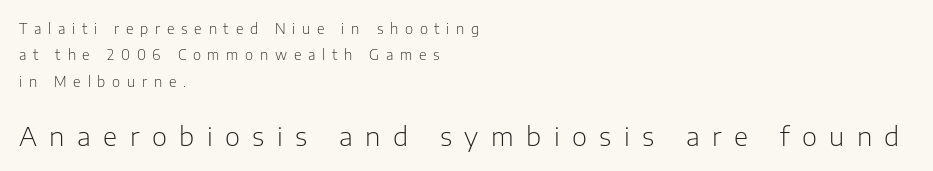
A clean baseline with only descenders dipping below it. Is the lower block the larger one? Yes — the lower block carries the bigger type. The passage shown is not bold in any degree. Characters follow at a spacing far wider than the type designer built in. Does the copy run flush right? No — it runs flush left. Vertical strokes here are truly vertical.
